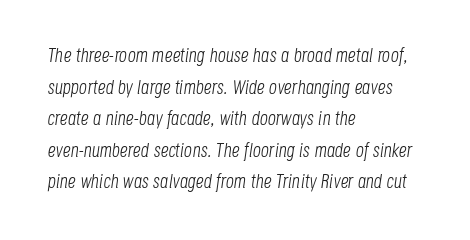
{"italic": "yes", "lean": "right", "slant_degrees": 8, "bold": "no", "underline": "no", "align": "left", "line_spacing": "normal", "line_spacing_ratio": 1.58, "letter_spacing": "normal", "letter_spacing_em": 0.0, "glyph_px": 20}
